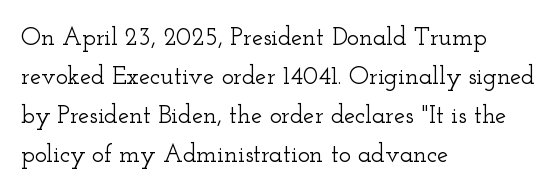
Q: Is the text italic (slanted)? A: No, it is upright.
Q: Is the text underlined? A: No.
Q: How is the paragraph aligned? A: Left-aligned.
Q: Is the spacing between letters normal or unusually wide? A: Normal.
Q: Is the spacing between lines tight, normal or loose? A: Normal.
